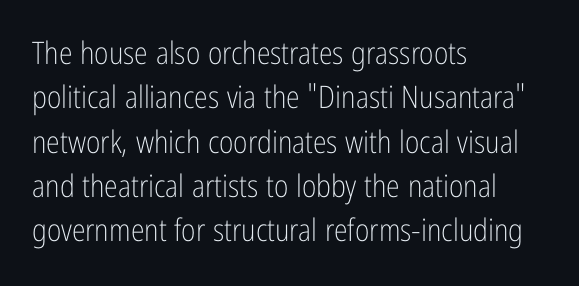
{"serif": "no", "italic": "no", "bold": "no", "weight": "light", "width": "condensed", "stroke_contrast": "low", "x_height": "medium", "monospaced": "no", "underline": "no", "align": "left", "line_spacing": "normal", "line_spacing_ratio": 1.43, "letter_spacing": "normal", "letter_spacing_em": 0.0, "glyph_px": 31}
